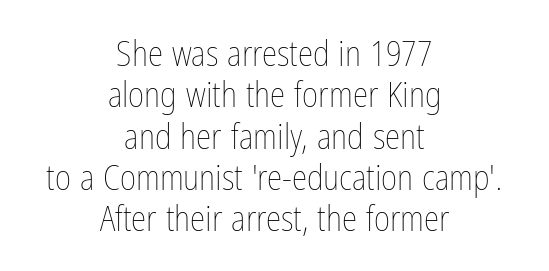
Characters follow at the spacing the type designer built in. Each letter keeps its own natural width here, so spacing adapts to shape. The glyphs are unaccompanied by any horizontal stroke below them. Think standard paragraph weight, or any step lighter than that.
